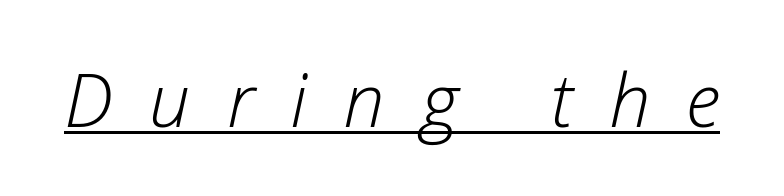
The image shows 74 px light type, italic (leaning right); set unusually wide letter spacing (+0.49 em), underlined; low stroke contrast and a medium x-height.
